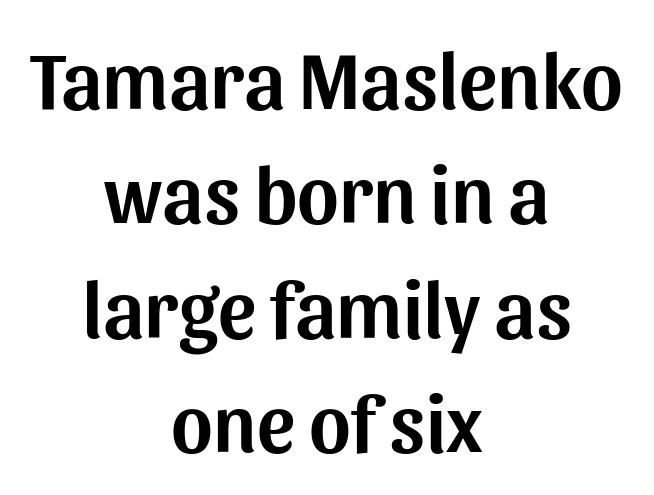
Q: Is the text italic (slanted)? A: No, it is upright.
Q: Is the typeface a serif or a sans-serif typeface? A: Sans-serif.
Q: Is the text underlined? A: No.
Q: How is the paragraph aligned? A: Centered.
Q: Is the spacing between letters normal or unusually wide? A: Normal.
Q: Is the spacing between lines tight, normal or loose? A: Normal.
Q: Width (condensed, normal, or wide)? A: Normal.
Q: Stroke contrast? A: Medium.
Q: x-height? A: Medium.
Q: Monospaced? A: No.
